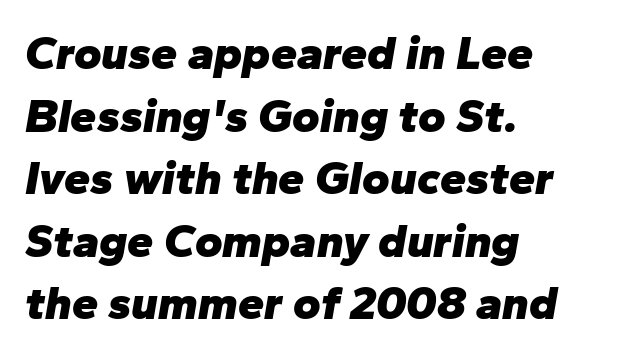
Q: Is the text bold? A: Yes.
Q: Is the text italic (slanted)? A: Yes, it leans right by about 10 degrees.
Q: Is the text underlined? A: No.
Q: How is the paragraph aligned? A: Left-aligned.
Q: Is the spacing between letters normal or unusually wide? A: Normal.
Q: Is the spacing between lines tight, normal or loose? A: Normal.
Q: Width (condensed, normal, or wide)? A: Normal.
Q: Stroke contrast? A: Low.
Q: x-height? A: Medium.
Q: Monospaced? A: No.
